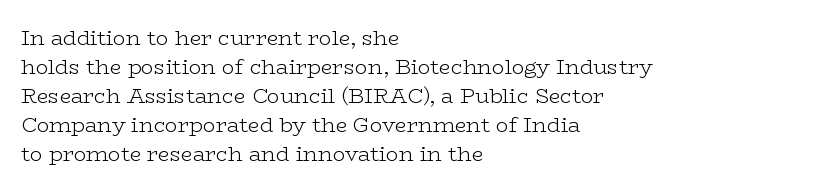
Letters rest on an invisible, unmarked baseline. Heaviness? Minimal to ordinary, like unemphasized prose. The rendering anchors every line to the left-hand side. The line-height multiplier appears to be the usual default.
